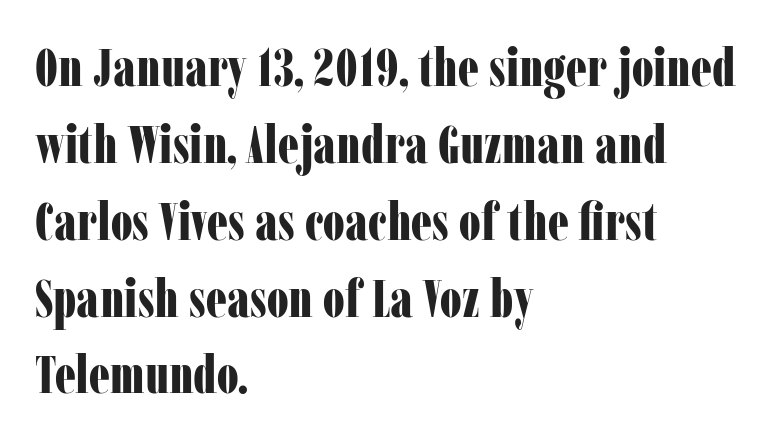
Q: Is the text bold? A: Yes.
Q: Is the text italic (slanted)? A: No, it is upright.
Q: Is the typeface a serif or a sans-serif typeface? A: Serif.
Q: Is the text underlined? A: No.
Q: How is the paragraph aligned? A: Left-aligned.
Q: Is the spacing between letters normal or unusually wide? A: Normal.
Q: Is the spacing between lines tight, normal or loose? A: Normal.
Q: Width (condensed, normal, or wide)? A: Condensed.
Q: Stroke contrast? A: Low.
Q: x-height? A: Medium.
Q: Monospaced? A: No.
